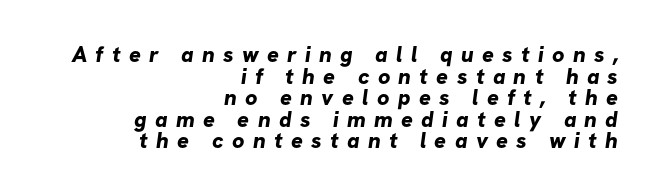
The image shows 22 px bold type; set right-aligned, tight line spacing (0.98x), unusually wide letter spacing (+0.38 em), not underlined.
